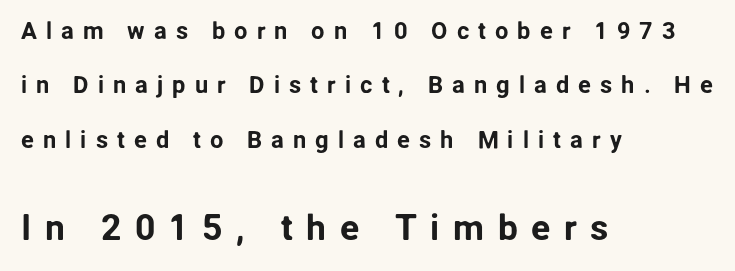
The image shows 36 px sans-serif type, upright; set left-aligned, loose line spacing (2.27x), unusually wide letter spacing (+0.37 em), not underlined; the second (bottom) block is 1.5x larger; low stroke contrast and a medium x-height.
